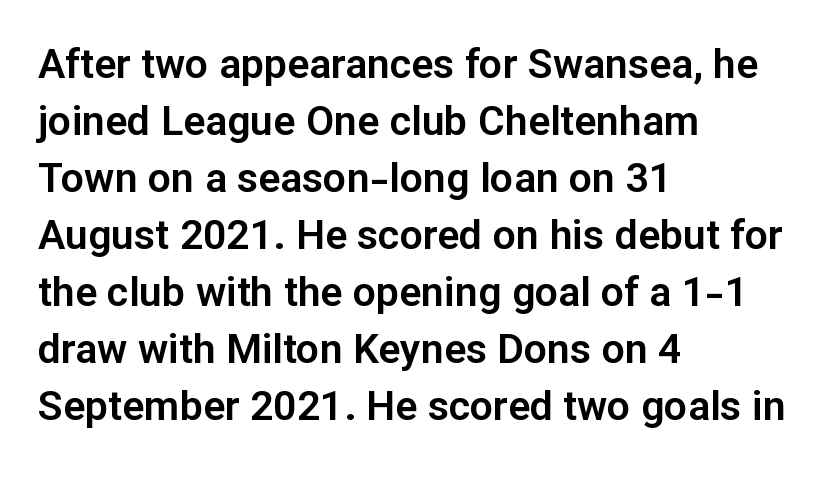
Q: Is the text italic (slanted)? A: No, it is upright.
Q: Is the typeface a serif or a sans-serif typeface? A: Sans-serif.
Q: Is the text underlined? A: No.
Q: How is the paragraph aligned? A: Left-aligned.
Q: Is the spacing between letters normal or unusually wide? A: Normal.
Q: Is the spacing between lines tight, normal or loose? A: Normal.
Q: Width (condensed, normal, or wide)? A: Normal.
Q: Stroke contrast? A: Low.
Q: x-height? A: Medium.
Q: Monospaced? A: No.
